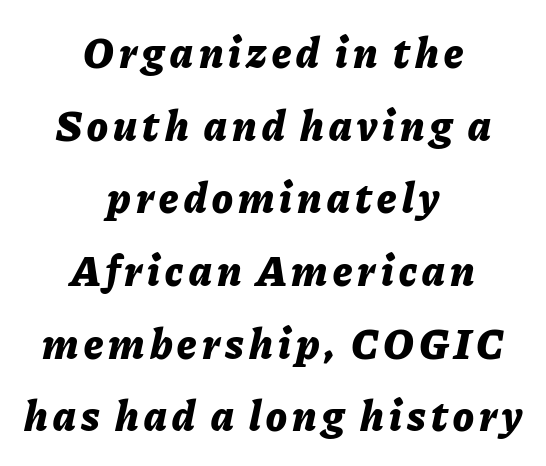
The image shows 43 px bold type, italic (leaning right); set centered, normal line spacing (1.69x), not underlined; low stroke contrast and a medium x-height.
